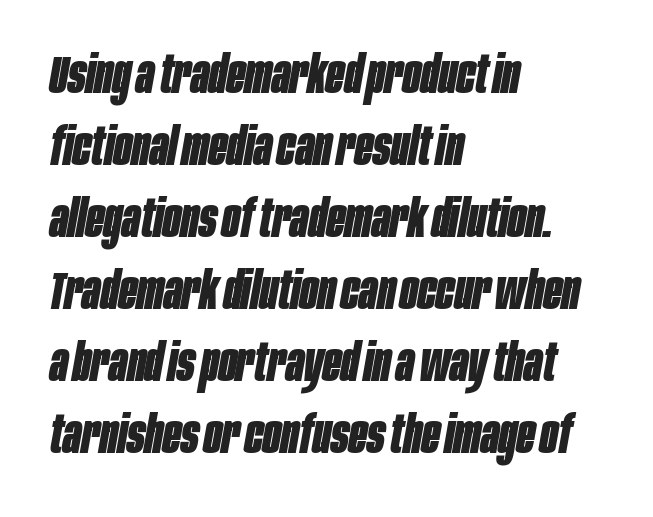
{"italic": "yes", "lean": "right", "slant_degrees": 10, "bold": "yes", "weight": "bold", "width": "condensed", "stroke_contrast": "low", "x_height": "large", "monospaced": "no", "underline": "no", "align": "left", "line_spacing": "normal", "line_spacing_ratio": 1.36, "letter_spacing": "normal", "letter_spacing_em": 0.0, "glyph_px": 53}
